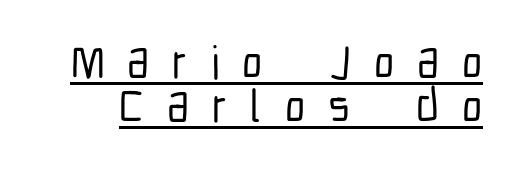
Q: Is the text italic (slanted)? A: No, it is upright.
Q: Is the typeface a serif or a sans-serif typeface? A: Sans-serif.
Q: Is the text underlined? A: Yes.
Q: Is the spacing between letters normal or unusually wide? A: Unusually wide.
Q: Is the spacing between lines tight, normal or loose? A: Tight.
Q: Width (condensed, normal, or wide)? A: Condensed.
Q: Stroke contrast? A: Low.
Q: x-height? A: Medium.
Q: Monospaced? A: No.
